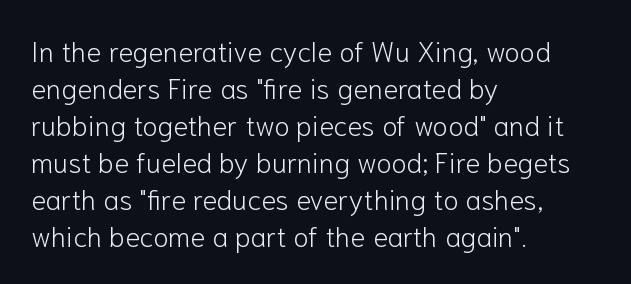
{"serif": "no", "italic": "no", "bold": "no", "weight": "light", "width": "normal", "stroke_contrast": "low", "x_height": "medium", "monospaced": "no", "underline": "no", "align": "left", "line_spacing": "normal", "line_spacing_ratio": 1.32, "letter_spacing": "normal", "letter_spacing_em": 0.0, "glyph_px": 28}
